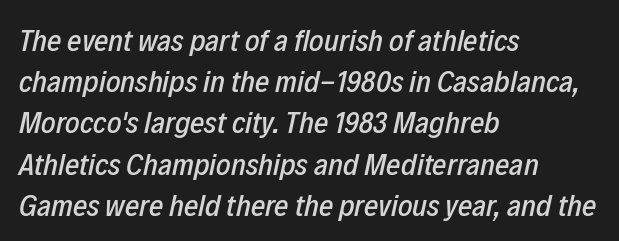
{"italic": "yes", "lean": "right", "slant_degrees": 12, "width": "condensed", "stroke_contrast": "low", "x_height": "medium", "monospaced": "no", "underline": "no", "align": "left", "line_spacing": "normal", "line_spacing_ratio": 1.33, "letter_spacing": "normal", "letter_spacing_em": 0.0, "glyph_px": 31}
